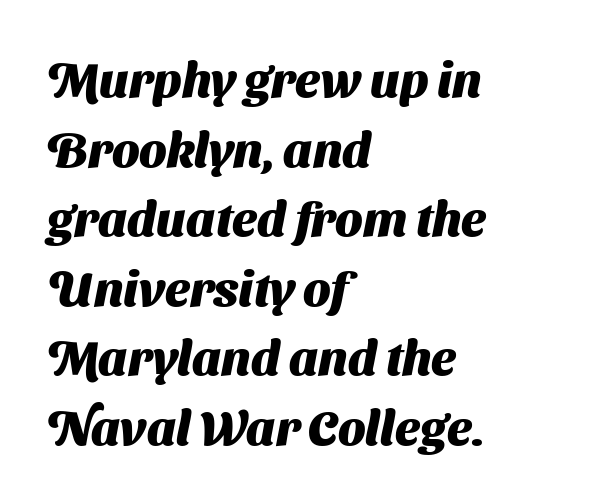
{"serif": "no", "bold": "yes", "weight": "heavy", "width": "normal", "stroke_contrast": "medium", "x_height": "medium", "monospaced": "no", "underline": "no", "align": "left", "line_spacing": "normal", "line_spacing_ratio": 1.42, "letter_spacing": "normal", "letter_spacing_em": 0.0, "glyph_px": 49}
